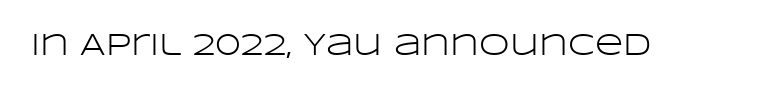
{"serif": "no", "italic": "no", "bold": "no", "weight": "light", "width": "wide", "stroke_contrast": "low", "x_height": "large", "monospaced": "no", "underline": "no", "letter_spacing": "normal", "letter_spacing_em": 0.0, "glyph_px": 31}
